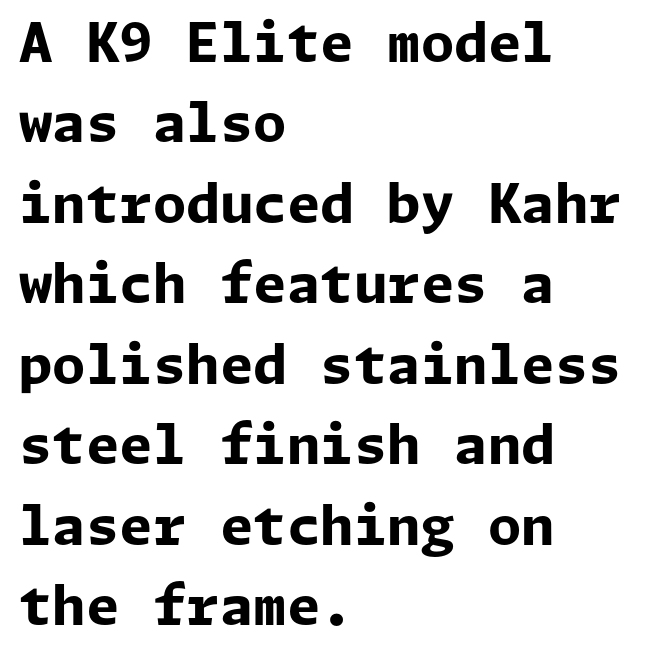
The image shows 54 px bold sans-serif type, upright; set left-aligned, normal line spacing (1.49x), normal letter spacing, not underlined; low stroke contrast and a medium x-height.
